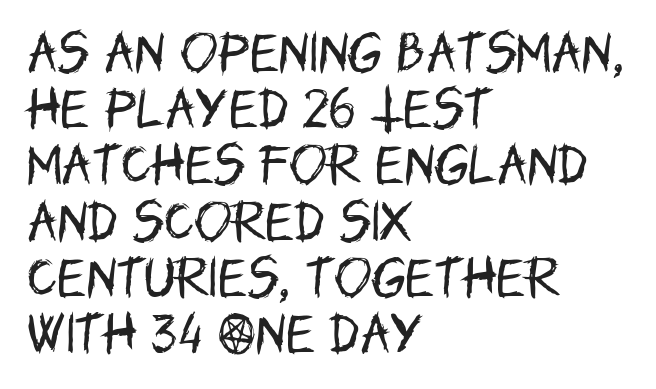
Q: Is the text bold? A: No.
Q: Is the text italic (slanted)? A: No, it is upright.
Q: Is the typeface a serif or a sans-serif typeface? A: Sans-serif.
Q: Is the text underlined? A: No.
Q: How is the paragraph aligned? A: Left-aligned.
Q: Is the spacing between letters normal or unusually wide? A: Normal.
Q: Is the spacing between lines tight, normal or loose? A: Normal.
Q: Width (condensed, normal, or wide)? A: Condensed.
Q: Stroke contrast? A: Low.
Q: x-height? A: Large.
Q: Monospaced? A: No.
